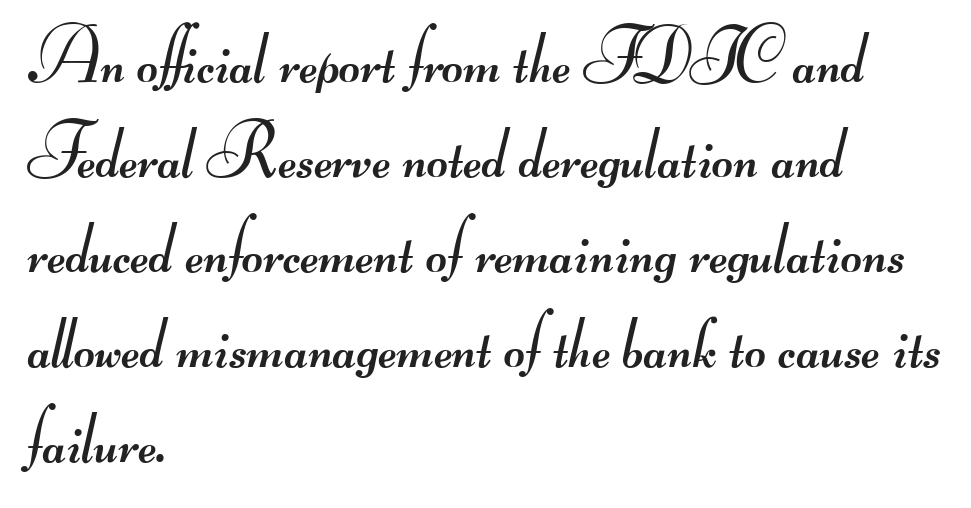
This sample has the flowing, uneven cadence of proportional lettering. One glance says typical: line gaps are just what's usual. I'd call this a sans setting — the letters go barefoot. Layout note: lines flush left.
